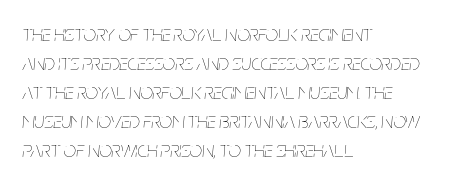
Quick note: underline off. Observe the lean: these are italic letterforms. These lines keep a tight, regular rhythm from letter to letter. In CSS terms this would be text-align: left. Vertical spacing — default. A light-to-regular cut is what we see here.
